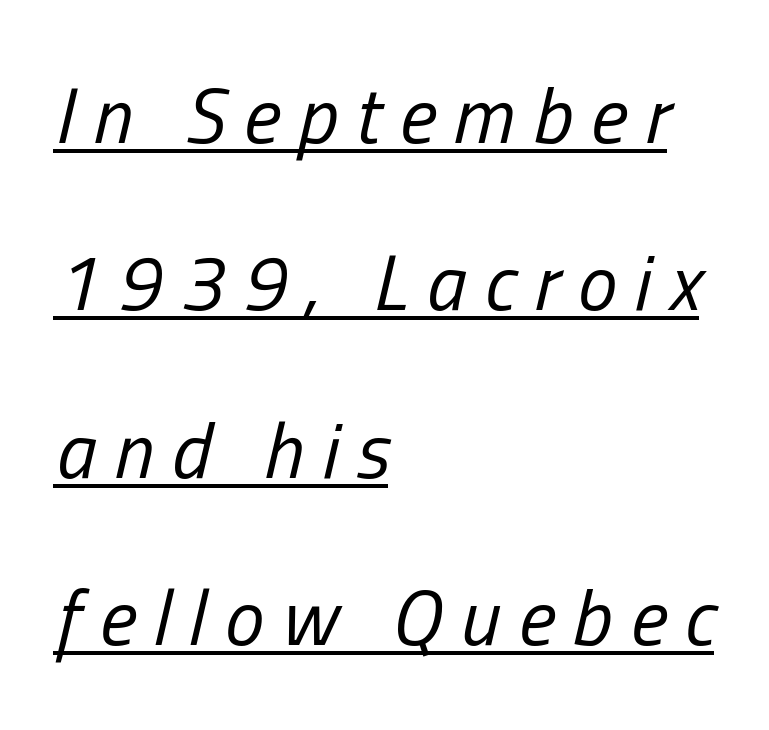
The image shows 79 px regular-weight, condensed type, italic (leaning right); set left-aligned, loose line spacing (2.12x), unusually wide letter spacing (+0.23 em), underlined; low stroke contrast and a medium x-height.
